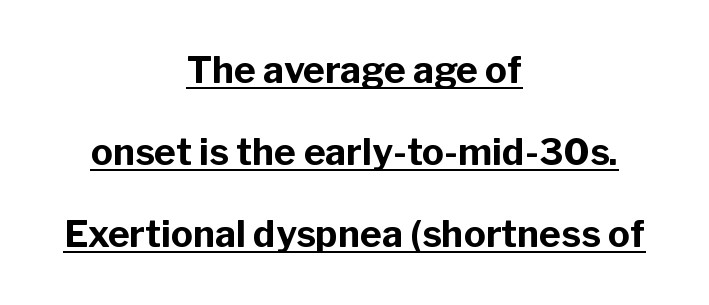
Q: Is the text bold? A: Yes.
Q: Is the text italic (slanted)? A: No, it is upright.
Q: Is the typeface a serif or a sans-serif typeface? A: Sans-serif.
Q: Is the text underlined? A: Yes.
Q: How is the paragraph aligned? A: Centered.
Q: Is the spacing between letters normal or unusually wide? A: Normal.
Q: Is the spacing between lines tight, normal or loose? A: Loose.
Q: Width (condensed, normal, or wide)? A: Normal.
Q: Stroke contrast? A: Low.
Q: x-height? A: Medium.
Q: Monospaced? A: No.
